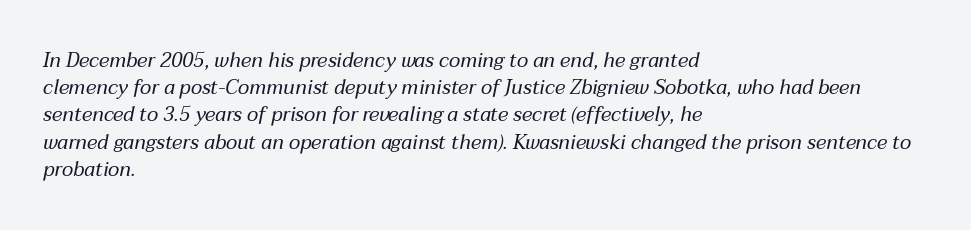
Q: Is the text bold? A: No.
Q: Is the text italic (slanted)? A: Yes, it leans right by about 12 degrees.
Q: Is the text underlined? A: No.
Q: How is the paragraph aligned? A: Left-aligned.
Q: Is the spacing between letters normal or unusually wide? A: Normal.
Q: Is the spacing between lines tight, normal or loose? A: Normal.
